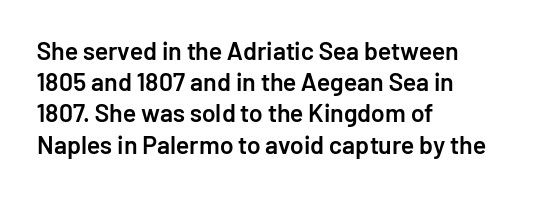
{"italic": "no", "bold": "semi", "underline": "no", "align": "left", "line_spacing": "normal", "line_spacing_ratio": 1.25, "letter_spacing": "normal", "letter_spacing_em": 0.0, "glyph_px": 25}
